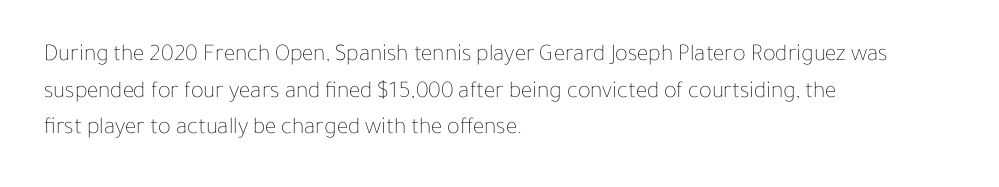
Standard letterfit; no display-style spreading of the glyphs. No chunkiness to these letters — they're not bold. This is roman type, the default non-slanted kind. Does the copy run flush right? No — it runs flush left.
